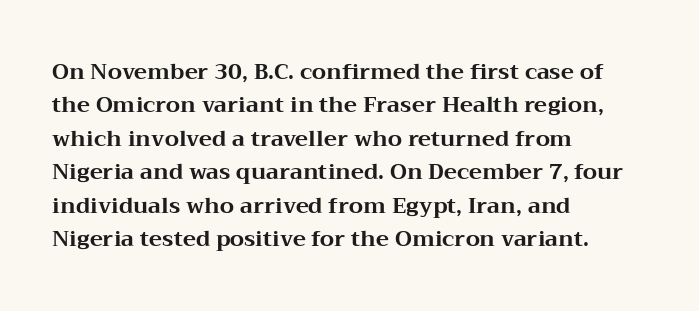
{"italic": "no", "bold": "yes", "underline": "no", "align": "left", "line_spacing": "normal", "line_spacing_ratio": 1.52, "letter_spacing": "normal", "letter_spacing_em": 0.0, "glyph_px": 22}
